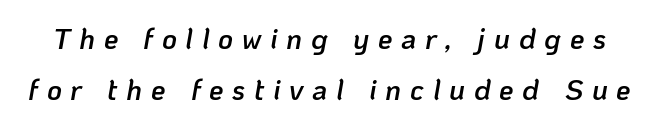
You could only call the tracking loose — the letters float apart. Its strokes are somewhat broadened, the hallmark of semibold type. Compared with ordinary roman type, these characters are visibly tilted. The letters advance in unequal steps, a hallmark of proportional type. Any mark beneath the type? The region is blank.
